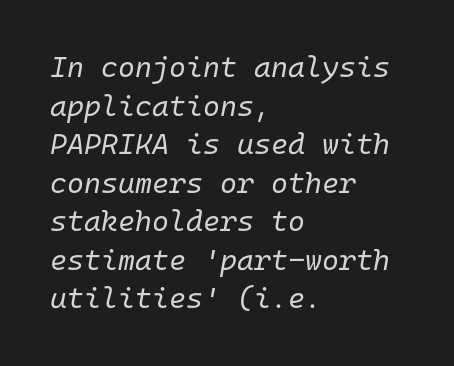
Q: Is the text bold? A: No.
Q: Is the text italic (slanted)? A: Yes, it leans right by about 10 degrees.
Q: Is the text underlined? A: No.
Q: How is the paragraph aligned? A: Left-aligned.
Q: Is the spacing between letters normal or unusually wide? A: Normal.
Q: Is the spacing between lines tight, normal or loose? A: Normal.
Q: Width (condensed, normal, or wide)? A: Normal.
Q: Stroke contrast? A: Low.
Q: x-height? A: Medium.
Q: Monospaced? A: Yes.
